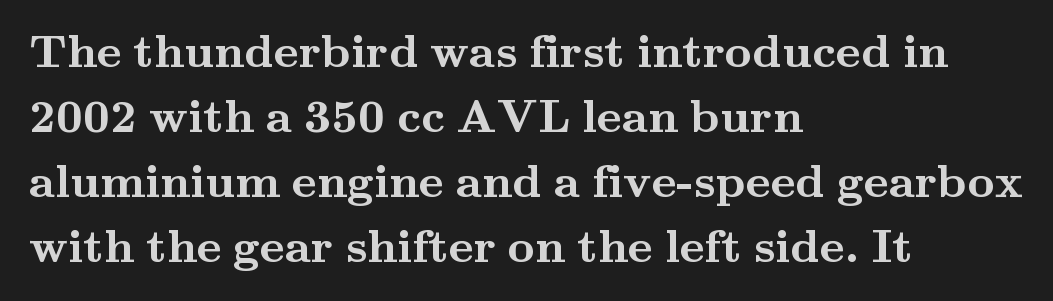
{"serif": "yes", "italic": "no", "bold": "yes", "weight": "semibold", "width": "wide", "stroke_contrast": "medium", "x_height": "small", "monospaced": "no", "underline": "no", "align": "left", "line_spacing": "normal", "line_spacing_ratio": 1.38, "letter_spacing": "normal", "letter_spacing_em": 0.0, "glyph_px": 47}
